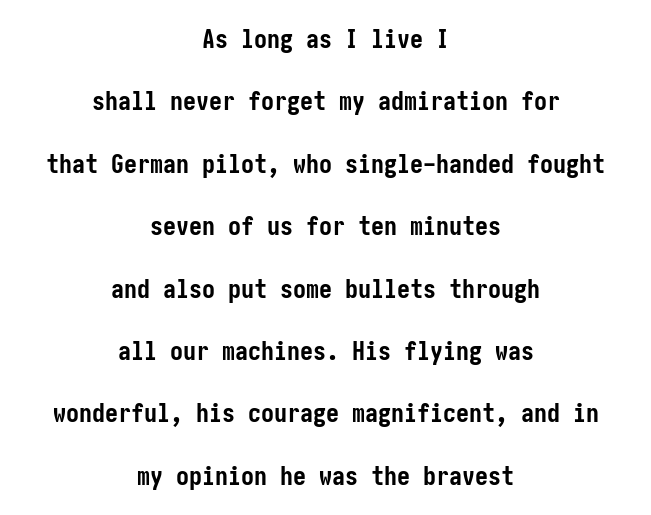
{"italic": "no", "bold": "yes", "underline": "no", "align": "center", "line_spacing": "loose", "line_spacing_ratio": 2.4, "letter_spacing": "normal", "letter_spacing_em": 0.0, "glyph_px": 26}
